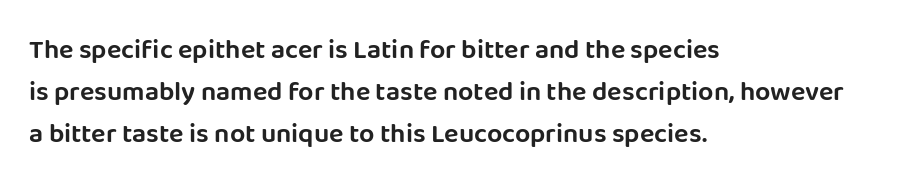
Q: Is the text italic (slanted)? A: No, it is upright.
Q: Is the text underlined? A: No.
Q: How is the paragraph aligned? A: Left-aligned.
Q: Is the spacing between letters normal or unusually wide? A: Normal.
Q: Is the spacing between lines tight, normal or loose? A: Normal.
